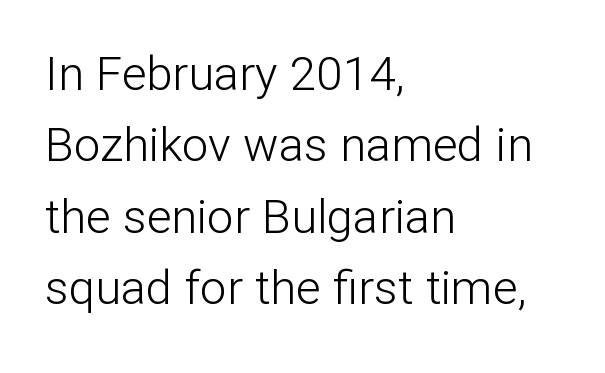
Line spacing here is normal. Spacing between characters is what you'd get straight out of the box. The passage shown is typeset with a sans-serif family. The strokes are not fattened; the text isn't bold.
